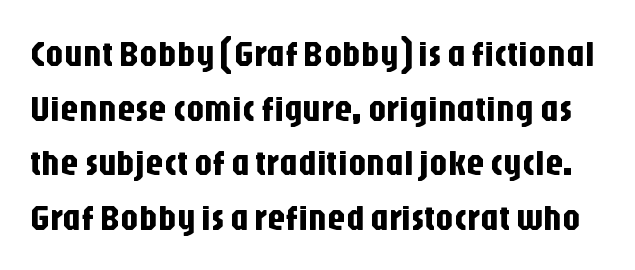
Q: Is the text italic (slanted)? A: No, it is upright.
Q: Is the typeface a serif or a sans-serif typeface? A: Sans-serif.
Q: Is the text underlined? A: No.
Q: Is the spacing between letters normal or unusually wide? A: Normal.
Q: Is the spacing between lines tight, normal or loose? A: Normal.
Q: Width (condensed, normal, or wide)? A: Condensed.
Q: Stroke contrast? A: Low.
Q: x-height? A: Large.
Q: Monospaced? A: No.
